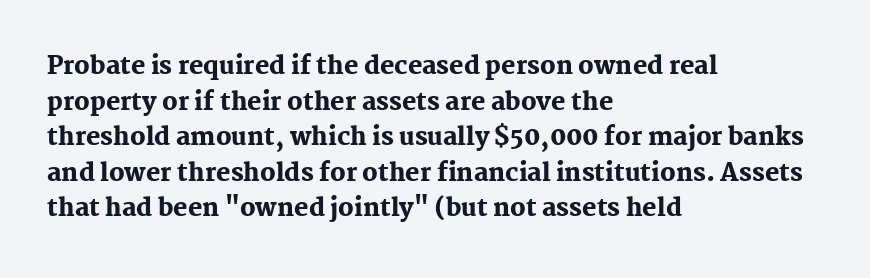
Its strokes are broad and dark, the hallmark of bold type. Short and long lines alike share a common starting point at left. Reading down the column, the eye jumps a familiar distance to each next line. Bare-footed words on every line.
